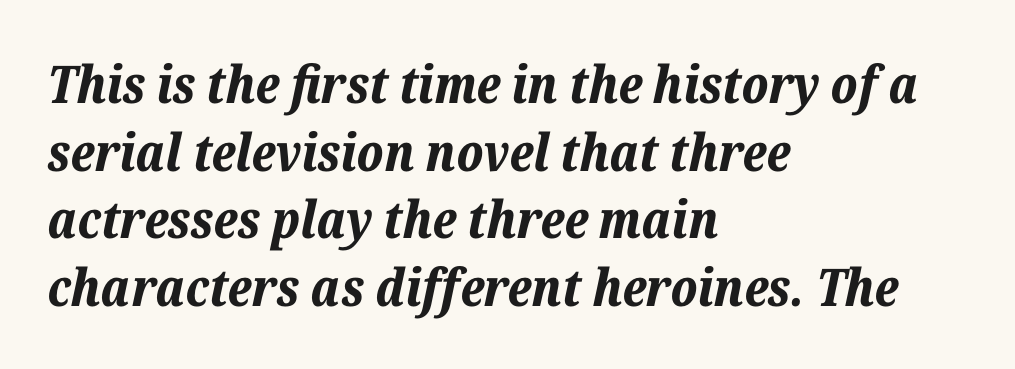
Q: Is the text bold? A: Yes.
Q: Is the text italic (slanted)? A: Yes, it leans right by about 12 degrees.
Q: Is the text underlined? A: No.
Q: How is the paragraph aligned? A: Left-aligned.
Q: Is the spacing between letters normal or unusually wide? A: Normal.
Q: Is the spacing between lines tight, normal or loose? A: Normal.
Q: Width (condensed, normal, or wide)? A: Normal.
Q: Stroke contrast? A: Low.
Q: x-height? A: Medium.
Q: Monospaced? A: No.
